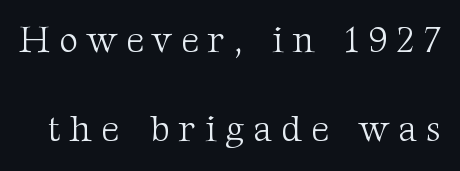
{"serif": "yes", "italic": "no", "bold": "no", "weight": "light", "width": "normal", "stroke_contrast": "medium", "x_height": "medium", "monospaced": "no", "underline": "no", "line_spacing": "loose", "line_spacing_ratio": 2.46, "letter_spacing": "wide", "letter_spacing_em": 0.26, "glyph_px": 36}
